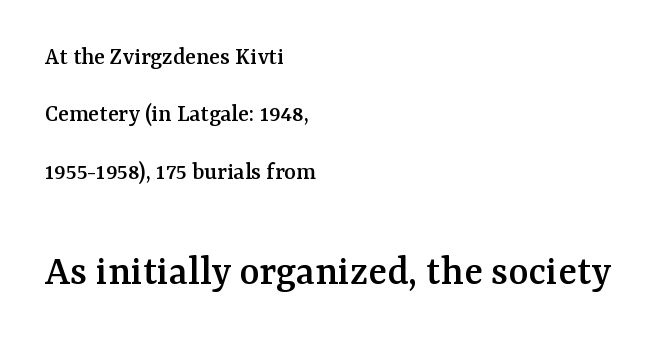
The image shows 43 px serif type, upright; set left-aligned, loose line spacing (2.3x), normal letter spacing, not underlined; the second (bottom) block is 1.72x larger; medium stroke contrast and a medium x-height.
